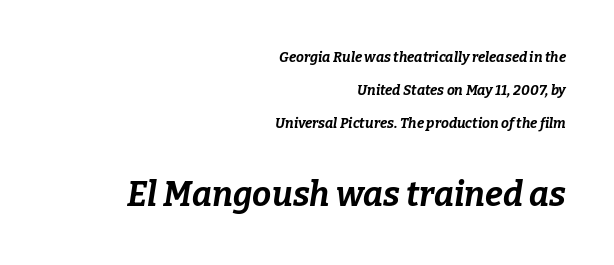
The image shows 34 px bold type, italic (leaning right); set right-aligned, loose line spacing (2.36x), normal letter spacing, not underlined; the second (bottom) block is 2.43x larger; low stroke contrast and a medium x-height.
